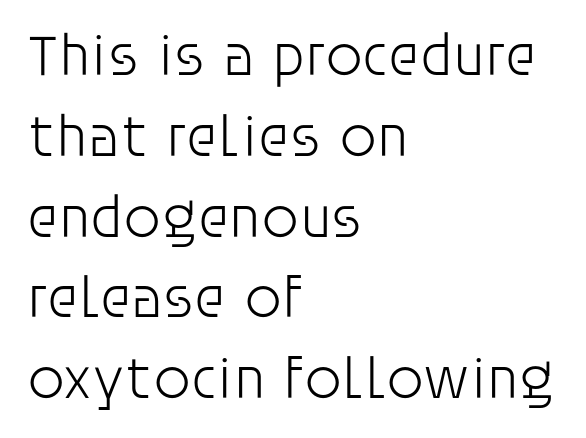
Q: Is the text bold? A: No.
Q: Is the text italic (slanted)? A: No, it is upright.
Q: Is the typeface a serif or a sans-serif typeface? A: Sans-serif.
Q: Is the text underlined? A: No.
Q: How is the paragraph aligned? A: Left-aligned.
Q: Is the spacing between letters normal or unusually wide? A: Normal.
Q: Is the spacing between lines tight, normal or loose? A: Normal.
Q: Width (condensed, normal, or wide)? A: Normal.
Q: Stroke contrast? A: Low.
Q: x-height? A: Large.
Q: Monospaced? A: No.
